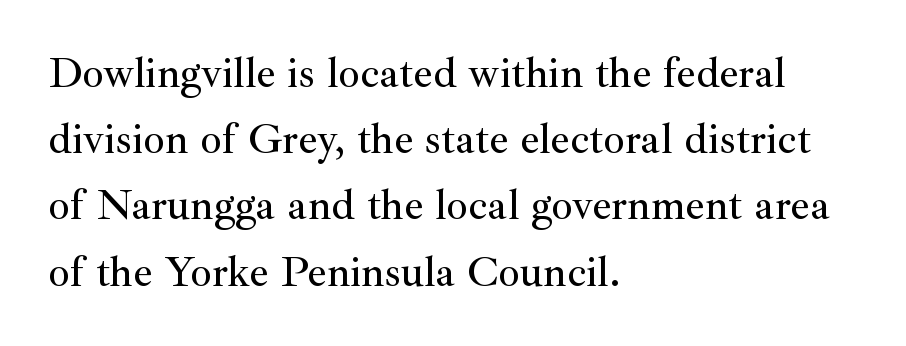
{"serif": "yes", "italic": "no", "width": "normal", "stroke_contrast": "medium", "x_height": "small", "monospaced": "no", "underline": "no", "align": "left", "line_spacing": "normal", "line_spacing_ratio": 1.54, "letter_spacing": "normal", "letter_spacing_em": 0.0, "glyph_px": 43}
